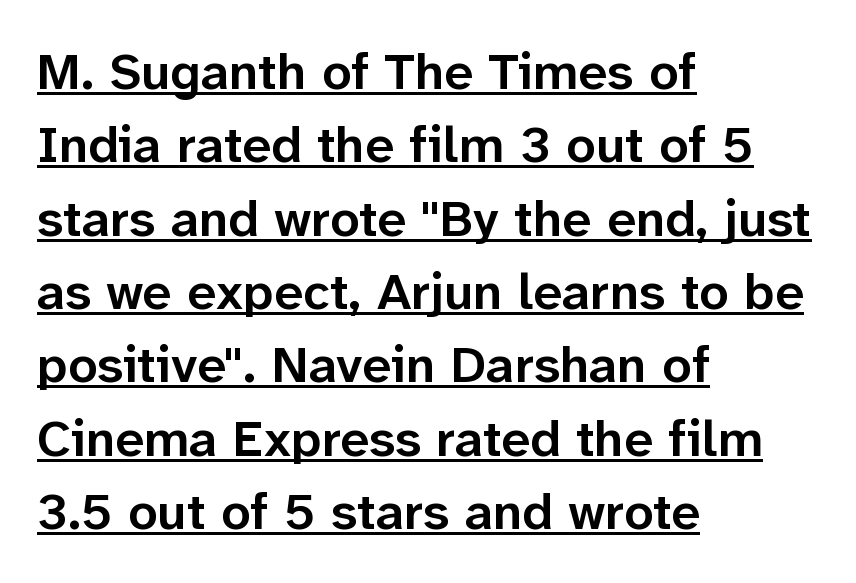
Q: Is the text bold? A: Semi-bold.
Q: Is the text italic (slanted)? A: No, it is upright.
Q: Is the typeface a serif or a sans-serif typeface? A: Sans-serif.
Q: Is the text underlined? A: Yes.
Q: How is the paragraph aligned? A: Left-aligned.
Q: Is the spacing between letters normal or unusually wide? A: Normal.
Q: Is the spacing between lines tight, normal or loose? A: Normal.
Q: Width (condensed, normal, or wide)? A: Normal.
Q: Stroke contrast? A: Low.
Q: x-height? A: Medium.
Q: Monospaced? A: No.
